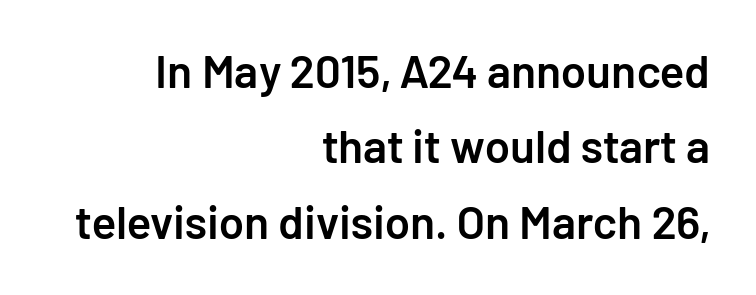
Whoever set this chose a conventional vertical rhythm. The lines are quadded right. Each row of text sits above clean, open space. Glyph-to-glyph distance matches everyday printed text. Its strokes are somewhat broadened, the hallmark of semibold type. Italic: no, the glyphs are upright roman.
